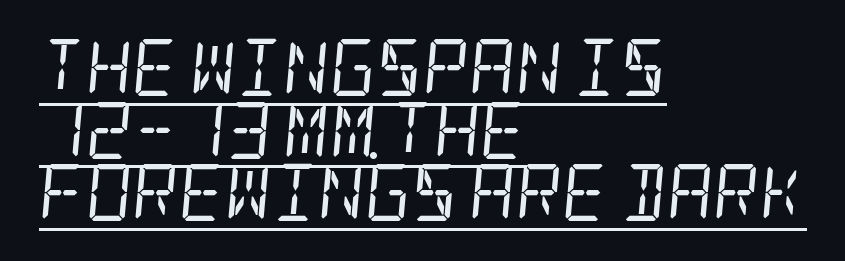
{"serif": "yes", "italic": "yes", "lean": "right", "slant_degrees": 5, "bold": "no", "weight": "regular", "width": "condensed", "stroke_contrast": "low", "x_height": "large", "underline": "yes", "align": "left", "line_spacing": "tight", "line_spacing_ratio": 1.1, "letter_spacing": "normal", "letter_spacing_em": 0.0, "glyph_px": 57}
